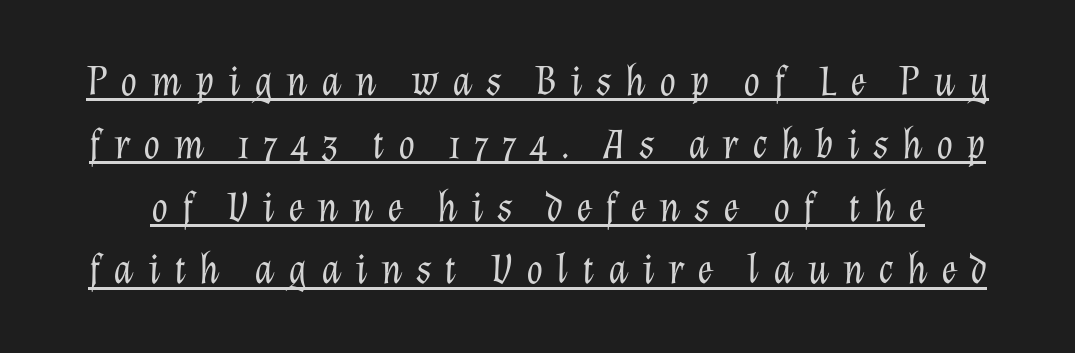
Q: Is the text bold? A: No.
Q: Is the text italic (slanted)? A: Yes, it leans right by about 12 degrees.
Q: Is the text underlined? A: Yes.
Q: Is the spacing between letters normal or unusually wide? A: Unusually wide.
Q: Is the spacing between lines tight, normal or loose? A: Normal.
Q: Width (condensed, normal, or wide)? A: Normal.
Q: Stroke contrast? A: Low.
Q: x-height? A: Medium.
Q: Monospaced? A: No.
